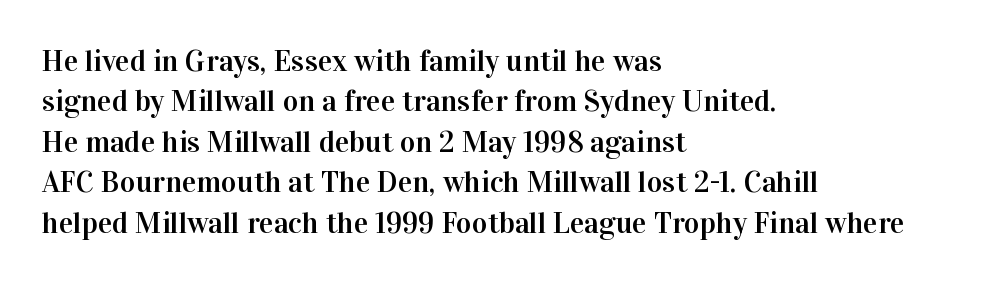
Q: Is the text italic (slanted)? A: No, it is upright.
Q: Is the typeface a serif or a sans-serif typeface? A: Serif.
Q: Is the text underlined? A: No.
Q: How is the paragraph aligned? A: Left-aligned.
Q: Is the spacing between letters normal or unusually wide? A: Normal.
Q: Is the spacing between lines tight, normal or loose? A: Normal.
Q: Width (condensed, normal, or wide)? A: Normal.
Q: Stroke contrast? A: High.
Q: x-height? A: Medium.
Q: Monospaced? A: No.
